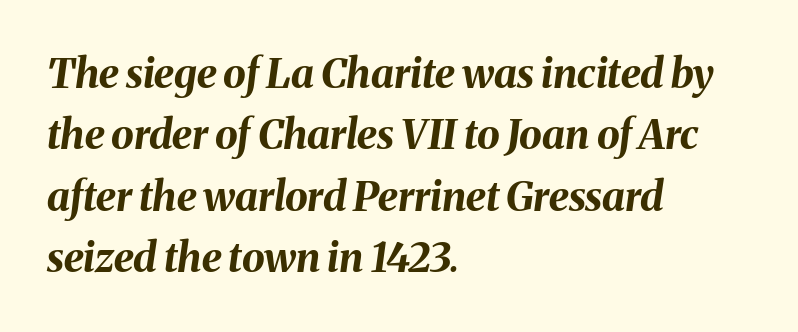
Q: Is the text bold? A: Yes.
Q: Is the text italic (slanted)? A: Yes, it leans right by about 8 degrees.
Q: Is the text underlined? A: No.
Q: How is the paragraph aligned? A: Left-aligned.
Q: Is the spacing between letters normal or unusually wide? A: Normal.
Q: Is the spacing between lines tight, normal or loose? A: Normal.
Q: Width (condensed, normal, or wide)? A: Normal.
Q: Stroke contrast? A: Medium.
Q: x-height? A: Medium.
Q: Monospaced? A: No.
